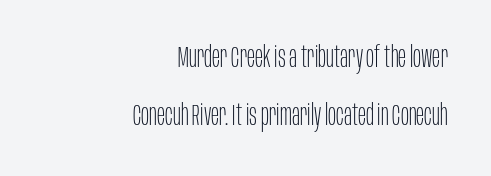
Q: Is the text bold? A: No.
Q: Is the text italic (slanted)? A: No, it is upright.
Q: Is the typeface a serif or a sans-serif typeface? A: Sans-serif.
Q: Is the text underlined? A: No.
Q: How is the paragraph aligned? A: Right-aligned.
Q: Is the spacing between letters normal or unusually wide? A: Normal.
Q: Is the spacing between lines tight, normal or loose? A: Loose.
Q: Width (condensed, normal, or wide)? A: Condensed.
Q: Stroke contrast? A: Low.
Q: x-height? A: Large.
Q: Monospaced? A: No.
